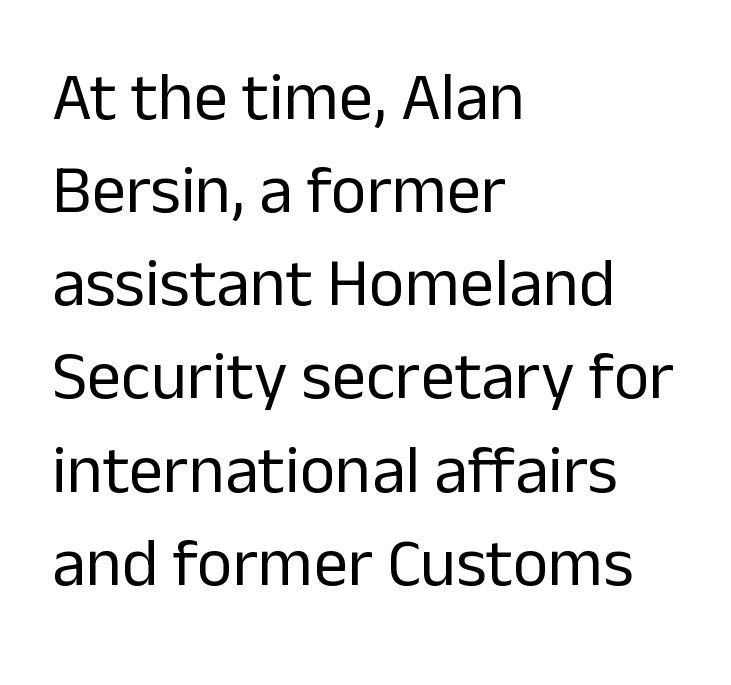
The image shows 68 px regular-weight sans-serif type, upright; set left-aligned, normal line spacing (1.37x), normal letter spacing, not underlined; low stroke contrast and a medium x-height.
